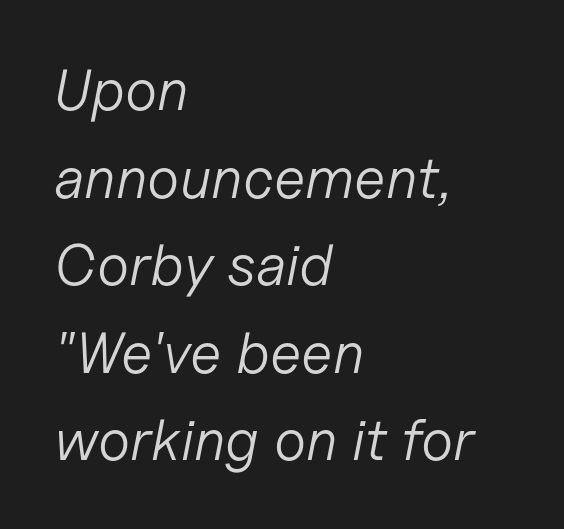
Is this a heavy cut? Hardly; it is regular or lighter. Students, note that the glyphs here touch the page at normal intervals. Horizontal alignment here is leftward, the default for most running prose. Looks like regular typesetting: each glyph gets only the width it needs. The space beneath each line is pristine and unruled. The vertical gap from one line to the next is medium.
